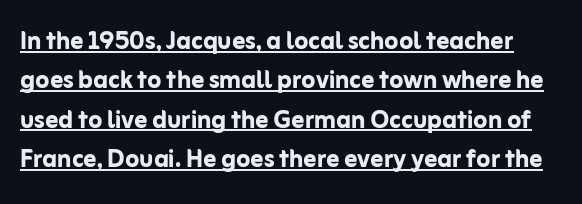
{"serif": "no", "italic": "no", "bold": "yes", "weight": "semibold", "width": "normal", "stroke_contrast": "low", "x_height": "medium", "monospaced": "no", "underline": "yes", "line_spacing_ratio": 1.23, "letter_spacing": "normal", "letter_spacing_em": 0.0, "glyph_px": 32}
